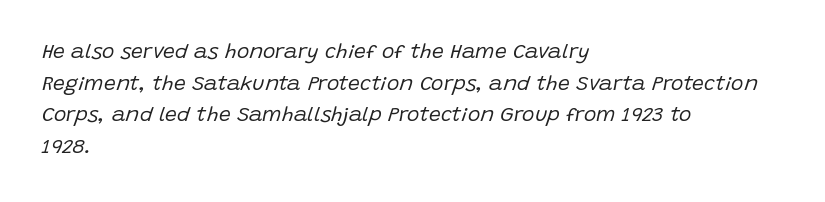
The image shows 21 px text type, italic (leaning right); set left-aligned, normal line spacing (1.51x), normal letter spacing, not underlined.
